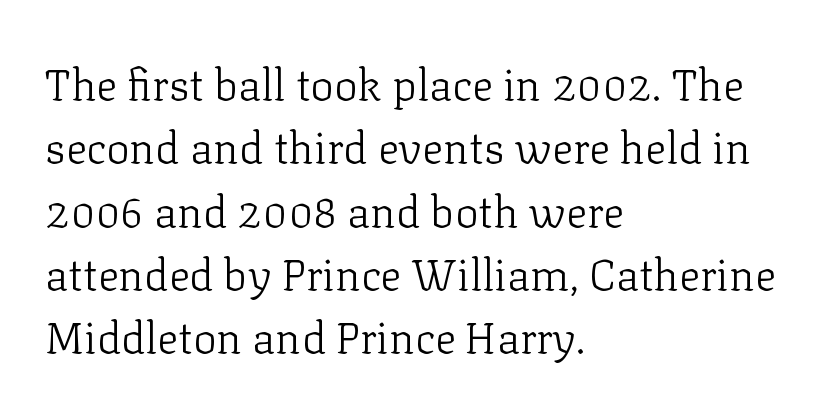
The image shows 44 px light serif type, upright; set left-aligned, normal line spacing (1.44x), normal letter spacing, not underlined; low stroke contrast and a medium x-height.
